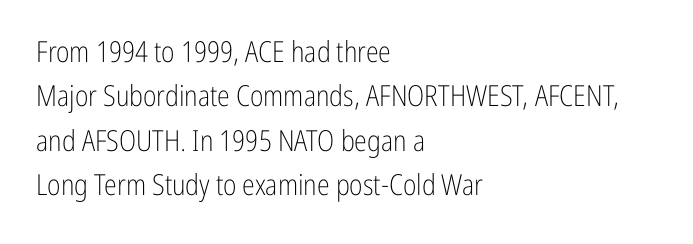
Note the varied advance widths — an 'i' is clearly narrower than an 'm'. The baseline area is clear. A student would call this left alignment; a typographer would say flush left, rag right. Look at the tracking — it's just the regular setting, nothing added. The type sits square on the baseline with zero lean. Serifs: no, the terminals of the letterforms are clean.
